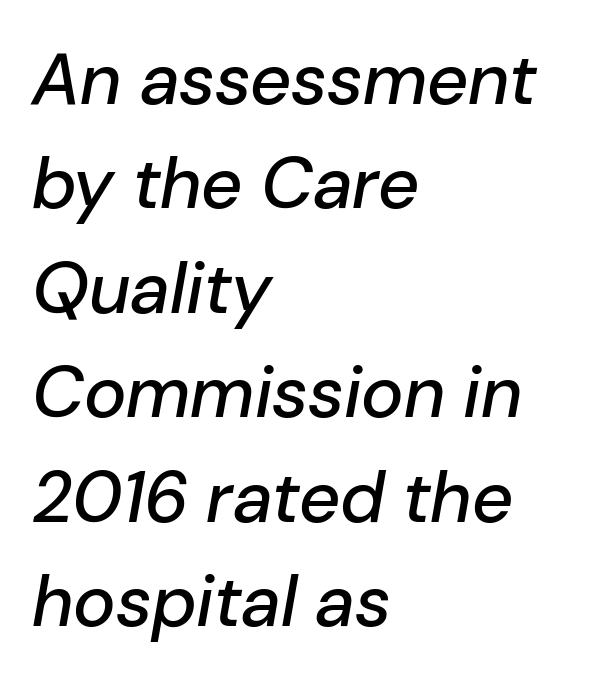
These lines were composed using italics. You could not count columns in this text — the font is proportionally spaced. The foot of each line stays bare and open. The line texture is even and compact thanks to regular tracking.
